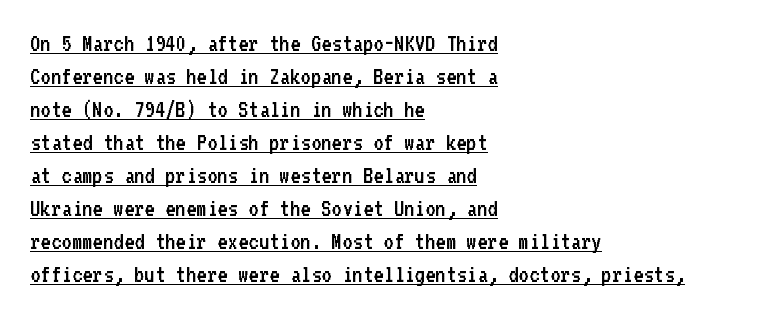
Is the letter spacing exaggerated? No — it looks like the ordinary default. Designer's note — italics off, roman on. Students, observe: this is what conventionally led text looks like. Layout note: lines flush left. Glance below the letters and you will spot a drawn line. Stems and bowls with no extra thickness — not bold.
